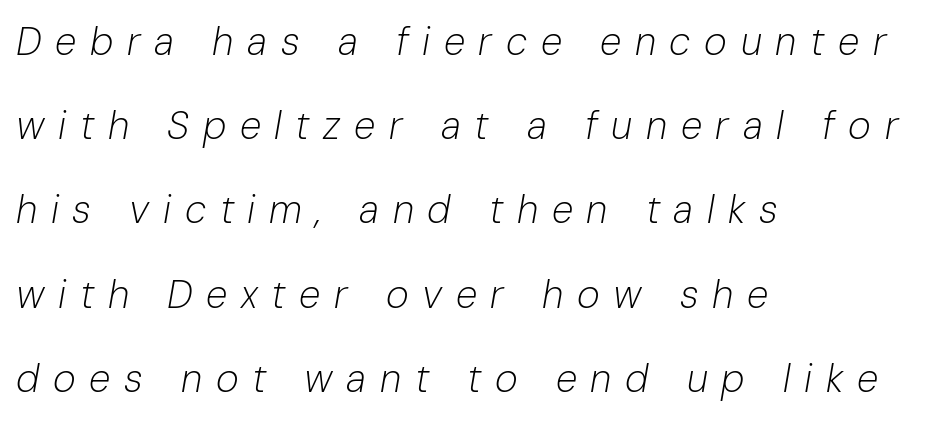
{"italic": "yes", "lean": "right", "slant_degrees": 10, "bold": "no", "weight": "light", "width": "normal", "stroke_contrast": "low", "x_height": "medium", "monospaced": "no", "underline": "no", "align": "left", "line_spacing": "loose", "line_spacing_ratio": 2.16, "letter_spacing": "wide", "letter_spacing_em": 0.35, "glyph_px": 39}
